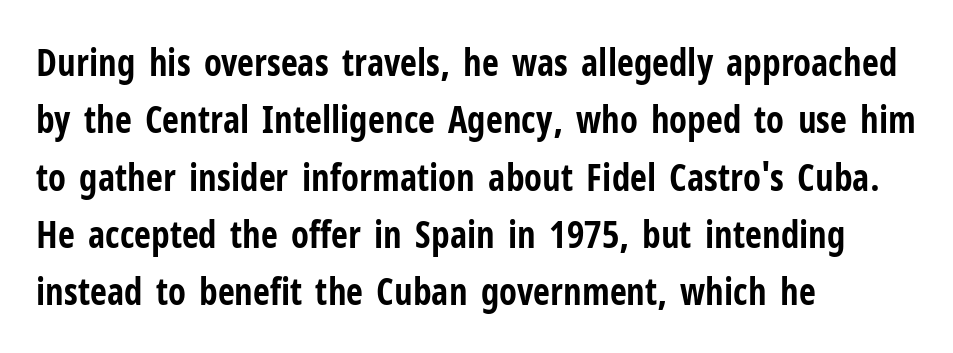
{"serif": "no", "italic": "no", "bold": "yes", "weight": "bold", "width": "condensed", "stroke_contrast": "low", "x_height": "medium", "monospaced": "no", "underline": "no", "align": "left", "line_spacing": "normal", "line_spacing_ratio": 1.55, "letter_spacing": "normal", "letter_spacing_em": 0.0, "glyph_px": 37}
